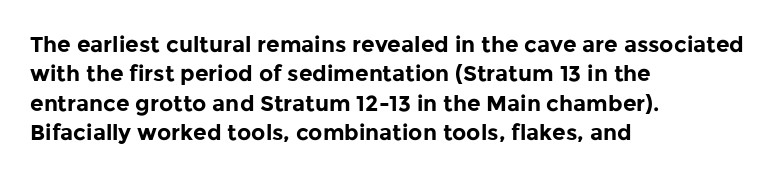
{"italic": "no", "bold": "yes", "underline": "no", "align": "left", "line_spacing": "normal", "line_spacing_ratio": 1.34, "letter_spacing": "normal", "letter_spacing_em": 0.0, "glyph_px": 22}
